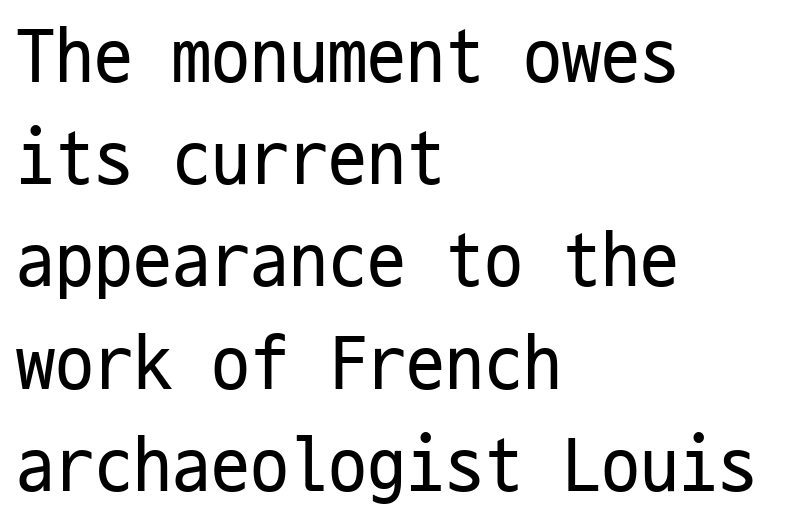
Q: Is the text bold? A: No.
Q: Is the text italic (slanted)? A: No, it is upright.
Q: Is the typeface a serif or a sans-serif typeface? A: Sans-serif.
Q: Is the text underlined? A: No.
Q: How is the paragraph aligned? A: Left-aligned.
Q: Is the spacing between letters normal or unusually wide? A: Normal.
Q: Is the spacing between lines tight, normal or loose? A: Normal.
Q: Width (condensed, normal, or wide)? A: Condensed.
Q: Stroke contrast? A: Low.
Q: x-height? A: Medium.
Q: Monospaced? A: Yes.
